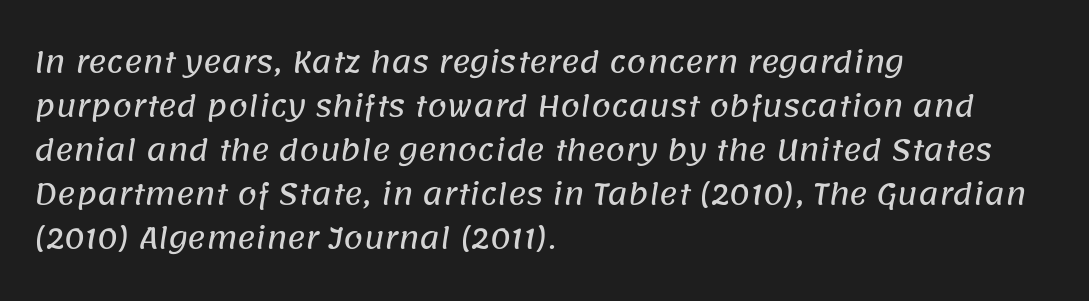
Q: Is the typeface a serif or a sans-serif typeface? A: Sans-serif.
Q: Is the text underlined? A: No.
Q: How is the paragraph aligned? A: Left-aligned.
Q: Is the spacing between letters normal or unusually wide? A: Normal.
Q: Is the spacing between lines tight, normal or loose? A: Normal.
Q: Width (condensed, normal, or wide)? A: Normal.
Q: Stroke contrast? A: Low.
Q: x-height? A: Large.
Q: Monospaced? A: No.
